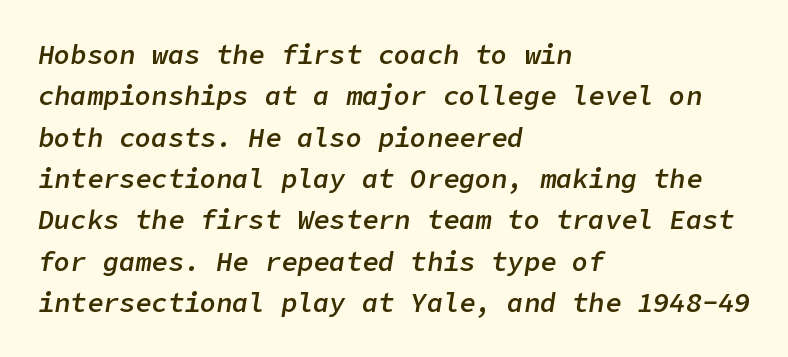
A bit beefed up — I'd call it semibold rather than bold. Nobody touched the tracking dial on this one. The lettering tilts uniformly, giving the passage an italic look. In CSS terms this would be text-align: left. A normal amount of white space separates one row of letters from the next. Rule under the text: the space is simply empty.
